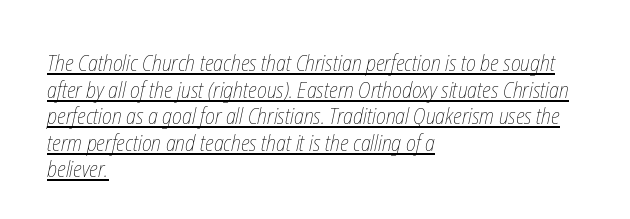
The image shows 22 px text type; set left-aligned, line spacing 1.21x, normal letter spacing, underlined.
